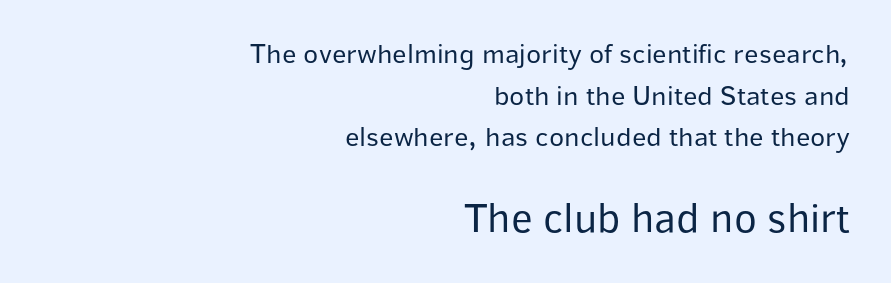
The image shows 42 px regular-weight sans-serif type, upright; set right-aligned, normal line spacing (1.49x), normal letter spacing, not underlined; the second (bottom) block is 1.5x larger; low stroke contrast and a medium x-height.
